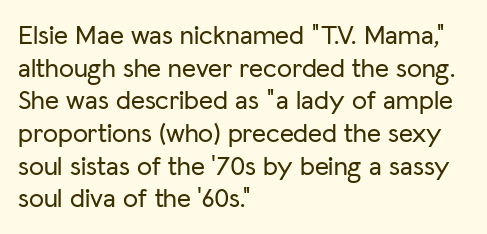
Words float on clear page, feet unadorned. Words appear dense and cohesive because spacing is normal. The lettering holds an erect, upright posture throughout. If you drew a ruler down the left edge, every line would touch it.
